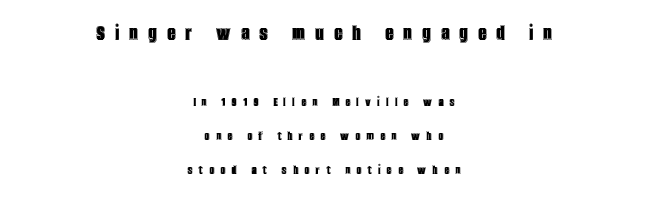
The image shows 23 px text type, upright; set centered, loose line spacing (2.42x), unusually wide letter spacing (+0.45 em), not underlined; the first (top) block is 1.64x larger.
